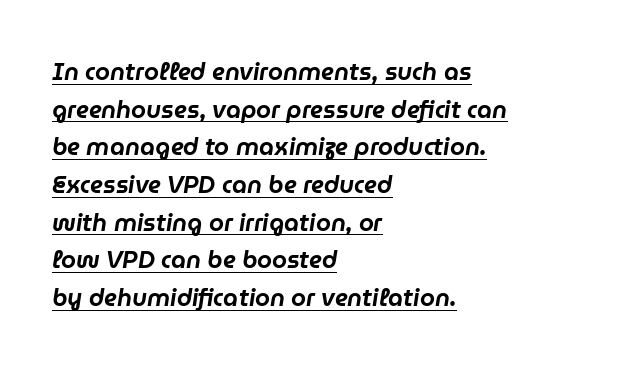
{"italic": "yes", "lean": "right", "slant_degrees": 9, "underline": "yes", "align": "left", "line_spacing": "normal", "line_spacing_ratio": 1.57, "letter_spacing": "normal", "letter_spacing_em": 0.0, "glyph_px": 24}
